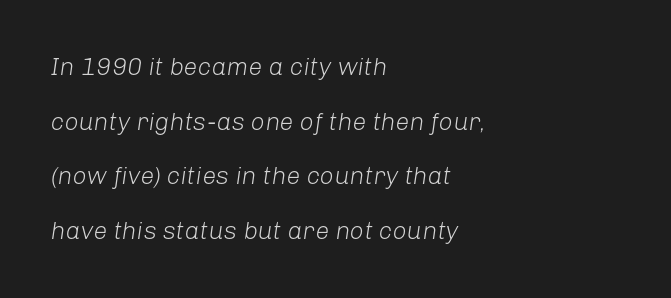
{"italic": "yes", "lean": "right", "slant_degrees": 8, "bold": "no", "underline": "no", "align": "left", "line_spacing": "loose", "line_spacing_ratio": 2.19, "letter_spacing": "normal", "letter_spacing_em": 0.0, "glyph_px": 25}
